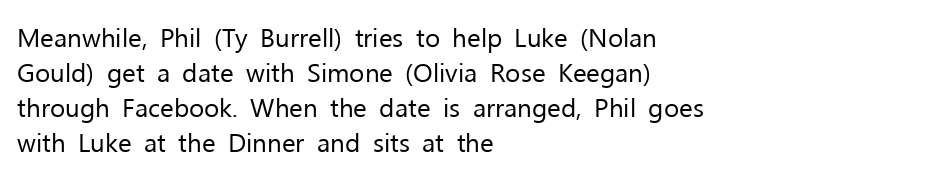
{"italic": "no", "bold": "no", "underline": "no", "align": "left", "line_spacing": "normal", "line_spacing_ratio": 1.34, "letter_spacing": "normal", "letter_spacing_em": 0.0, "glyph_px": 26}
